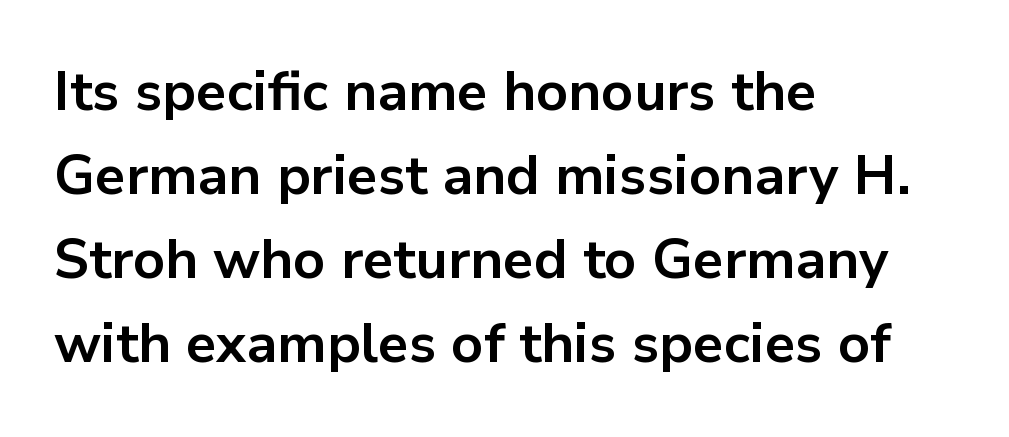
Decoration check: the copy has no underline. A roman cut, with each character standing at attention. You can tell from the bare stems that sans-serif type was used. I'd describe the lettering as bold — thick and assertive. The passage shown stacks its lines at a standard gap.
